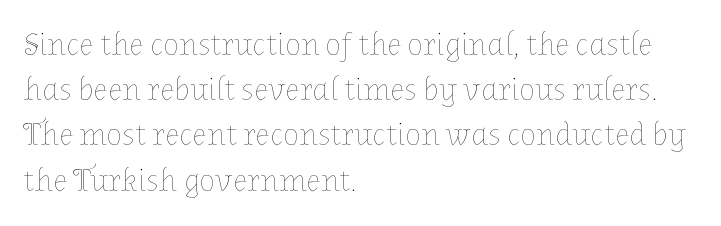
The setting favours the left margin, as ordinary paragraphs usually do. Check the space under the baseline: it is left empty. This is not heavy type; no bold has been used. Interline gaps are of average width in this sample.
